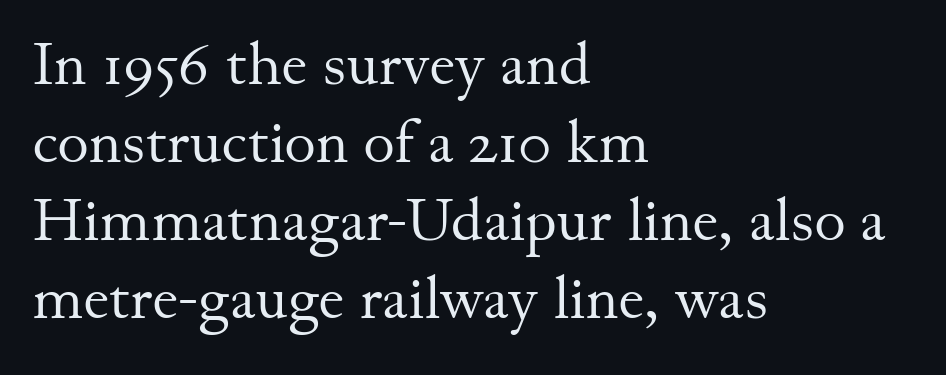
There is no visible air inserted between adjacent glyphs. The font family rendered here belongs to the serif group. Weight class: somewhere from thin through regular. Rows of type keep a routine distance in the vertical direction. Is this a fixed-width face? No — the glyphs have proportional, varying widths. Leftover space on each line is placed entirely after the last word.
